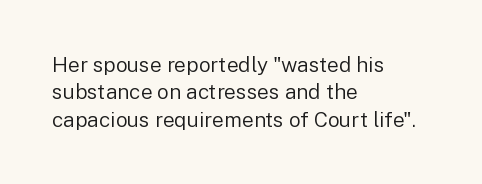
Reading down the block, your eye returns to a fixed left position each line. The weight tops out at a normal text grade. Interline gaps are of average width in this sample. The letters sit at their default tracking, neither squeezed nor spread.
